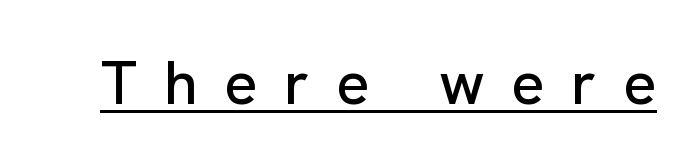
The image shows 61 px sans-serif type, upright; set unusually wide letter spacing (+0.44 em), underlined; low stroke contrast and a medium x-height.
